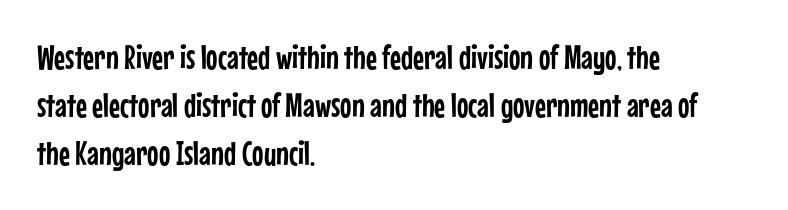
Are there feet on the stems? There aren't — it's a sans. This sample is left-justified, so line endings fall wherever the words run out. Spacing verdict: proportional, widths tailored to each character. Vertical strokes here are truly vertical. Each new line begins a customary step beneath the previous one. These lines keep a tight, regular rhythm from letter to letter.
